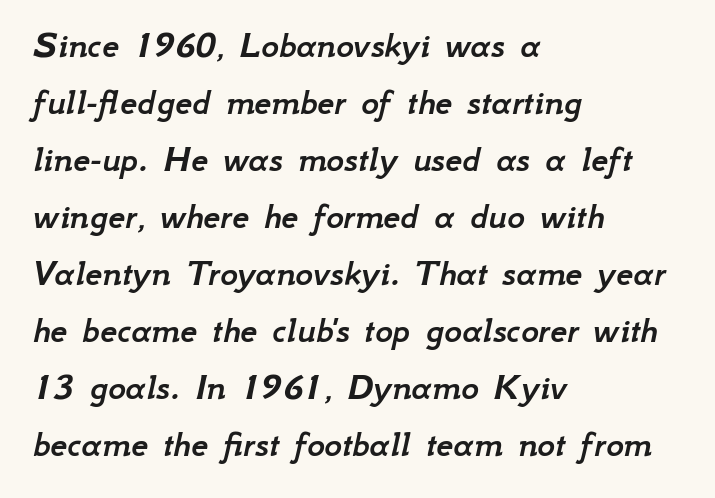
The image shows 38 px text type, italic (leaning right); set left-aligned, normal line spacing (1.5x), normal letter spacing, not underlined; low stroke contrast and a small x-height.
